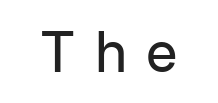
Serif or sans? Sans — the stroke terminals are bare. Looks like regular typesetting: each glyph gets only the width it needs. Notice how the passage keeps no hard edge, just a central spine. Stems here are at most as thick as an everyday book face. Quick note: not italic, upright. Substantial extra tracking has been applied to these lines.
